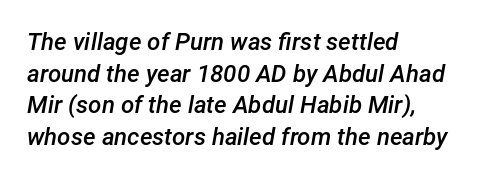
{"italic": "yes", "lean": "right", "slant_degrees": 12, "bold": "semi", "underline": "no", "align": "left", "line_spacing": "normal", "line_spacing_ratio": 1.32, "letter_spacing": "normal", "letter_spacing_em": 0.0, "glyph_px": 24}
